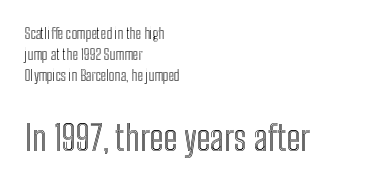
Horizontally, the lines are justified to the leading edge only. Compared with typical body copy, the letter spacing here is the same. The space between consecutive lines is moderate. The specimen reads as upright at a glance. Of the two passages, the one underneath uses the larger point size. A bare baseline throughout the passage.
